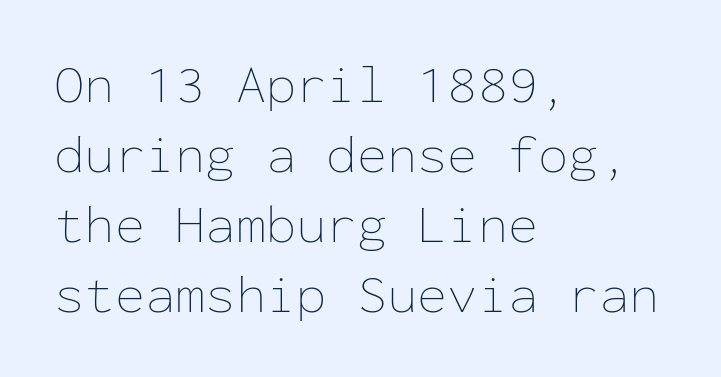
The image shows 55 px thin type, upright, monospaced; set left-aligned, normal line spacing (1.27x), normal letter spacing, not underlined; low stroke contrast and a medium x-height.
